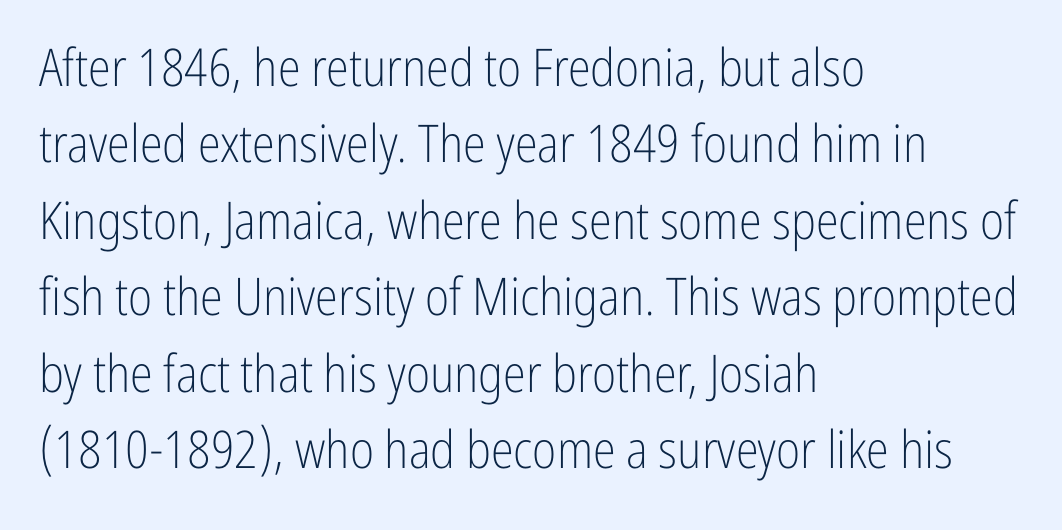
{"serif": "no", "italic": "no", "bold": "no", "weight": "light", "width": "condensed", "stroke_contrast": "low", "x_height": "medium", "monospaced": "no", "underline": "no", "align": "left", "line_spacing": "normal", "line_spacing_ratio": 1.47, "letter_spacing": "normal", "letter_spacing_em": 0.0, "glyph_px": 52}
